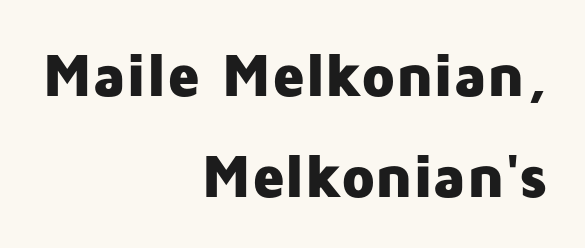
Q: Is the text bold? A: Yes.
Q: Is the text italic (slanted)? A: No, it is upright.
Q: Is the typeface a serif or a sans-serif typeface? A: Sans-serif.
Q: Is the text underlined? A: No.
Q: How is the paragraph aligned? A: Right-aligned.
Q: Is the spacing between letters normal or unusually wide? A: Normal.
Q: Is the spacing between lines tight, normal or loose? A: Normal.
Q: Width (condensed, normal, or wide)? A: Normal.
Q: Stroke contrast? A: Low.
Q: x-height? A: Medium.
Q: Monospaced? A: No.
